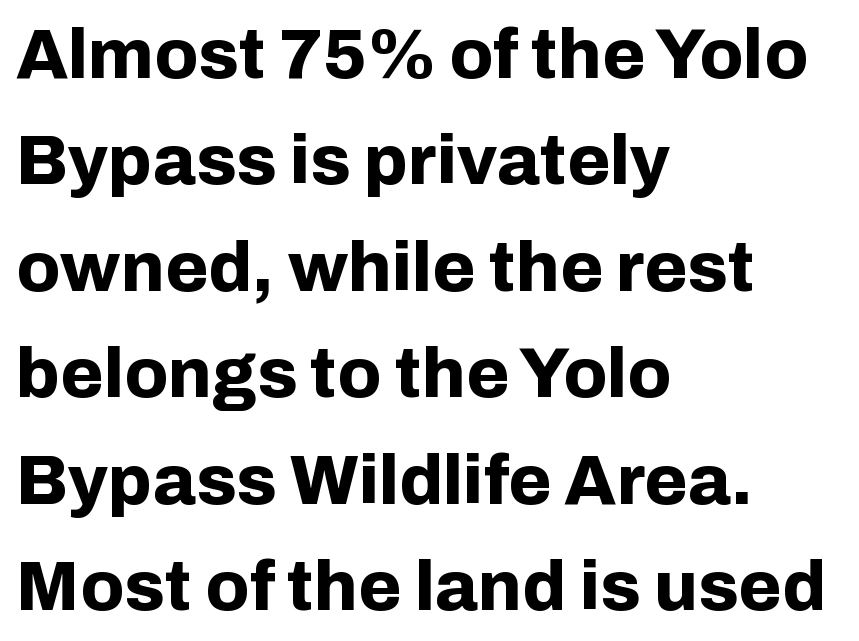
Here the designer chose a conventional face with non-uniform glyph widths. The face used here is a sans, in the tradition of grotesques and geometrics. Rendered with straight, roman letterforms. Default kerning and tracking; the words read as compact shapes. Layout note: lines flush left. Type without underlining.
